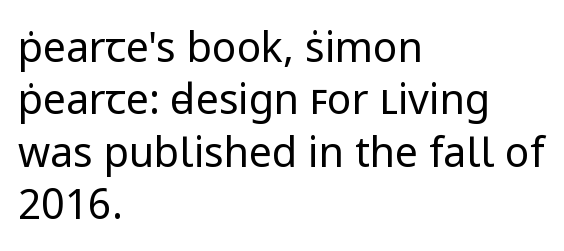
Q: Is the text bold? A: No.
Q: Is the text italic (slanted)? A: No, it is upright.
Q: Is the typeface a serif or a sans-serif typeface? A: Sans-serif.
Q: Is the text underlined? A: No.
Q: How is the paragraph aligned? A: Left-aligned.
Q: Is the spacing between letters normal or unusually wide? A: Normal.
Q: Is the spacing between lines tight, normal or loose? A: Normal.
Q: Width (condensed, normal, or wide)? A: Normal.
Q: Stroke contrast? A: Low.
Q: x-height? A: Medium.
Q: Monospaced? A: No.
